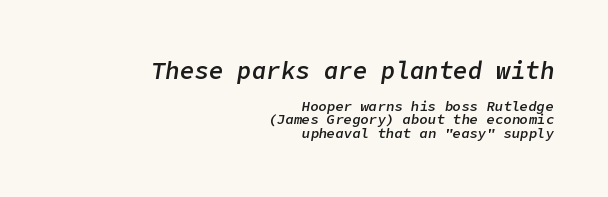
{"italic": "yes", "lean": "right", "slant_degrees": 9, "bold": "semi", "underline": "no", "align": "right", "line_spacing": "tight", "line_spacing_ratio": 0.95, "letter_spacing": "normal", "letter_spacing_em": 0.0, "larger_block": "first", "size_ratio": 1.71, "glyph_px": 24}
